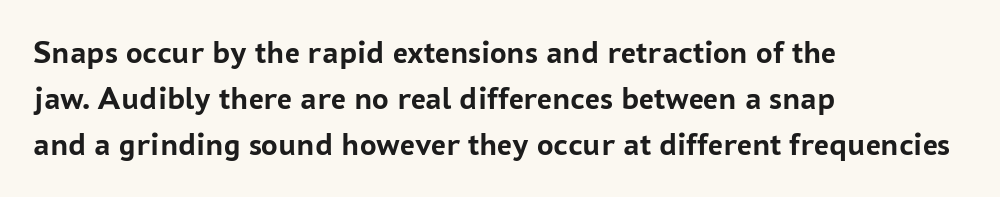
{"serif": "no", "italic": "no", "bold": "yes", "weight": "semibold", "width": "normal", "stroke_contrast": "low", "x_height": "medium", "monospaced": "no", "underline": "no", "align": "left", "line_spacing": "normal", "line_spacing_ratio": 1.4, "letter_spacing": "normal", "letter_spacing_em": 0.0, "glyph_px": 33}
